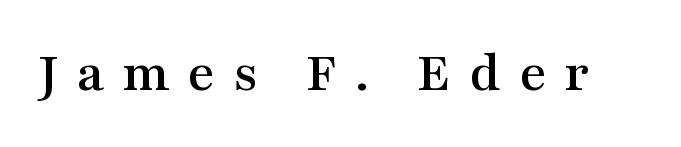
Q: Is the text italic (slanted)? A: No, it is upright.
Q: Is the typeface a serif or a sans-serif typeface? A: Serif.
Q: Is the text underlined? A: No.
Q: Is the spacing between letters normal or unusually wide? A: Unusually wide.
Q: Width (condensed, normal, or wide)? A: Wide.
Q: Stroke contrast? A: Medium.
Q: x-height? A: Medium.
Q: Monospaced? A: No.
